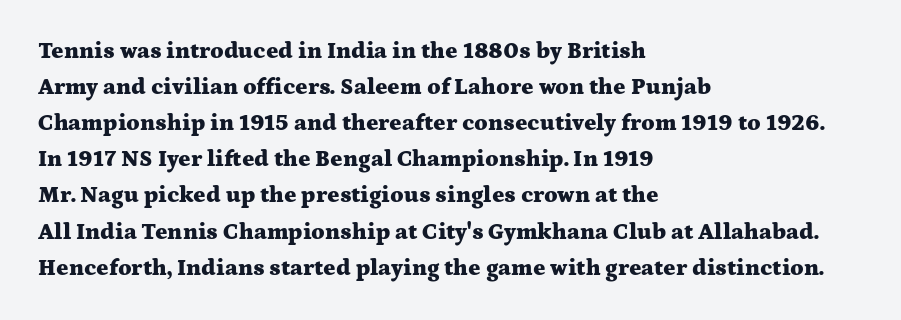
Notice how descenders clear the ascenders below comfortably — that's standard leading. The sample has been set heavy, in full bold. Italic? Not at all — the glyphs are vertical. A bare baseline throughout the passage. The rag falls on the right side of this text block. Inter-character spacing is left at the font's built-in metrics.
